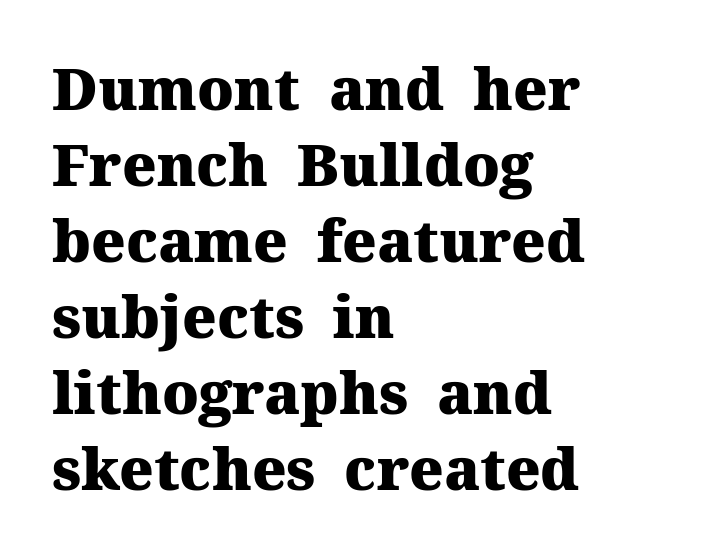
The image shows 58 px heavy serif type, upright; set left-aligned, normal line spacing (1.31x), normal letter spacing, not underlined; medium stroke contrast and a medium x-height.
